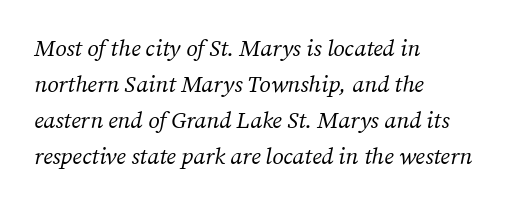
This rendering features lettering with no underline. The strokes carry an ordinary text weight at most. Does the lettering tilt? It does — this is italic. If you measured baseline to baseline, you'd find a middling distance. Reading down the block, your eye returns to a fixed left position each line.
